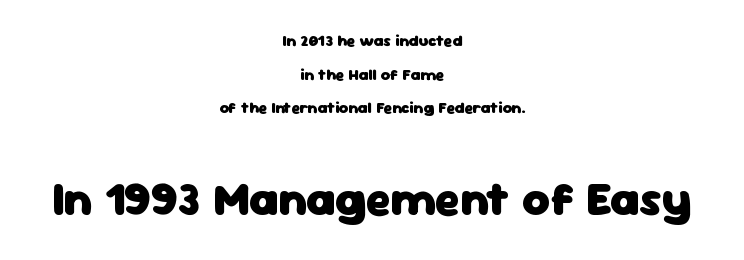
The glyphs in this specimen are sans serif. The passage is arranged like a title page — every line centered. Bigger letters appear in the bottom chunk; the top chunk is reduced. Words float on clear page, feet unadorned. The passage shown stacks its lines with a broad gap.
